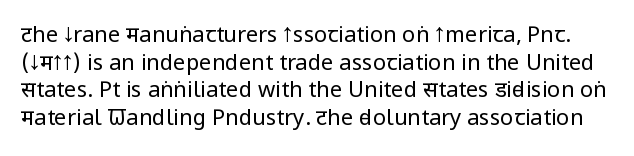
The passage shown has conventional tracking throughout. Ordinary non-slanted type is in use. Heft: none added — not bold. The baseline area is clear. Line spacing here is normal.
